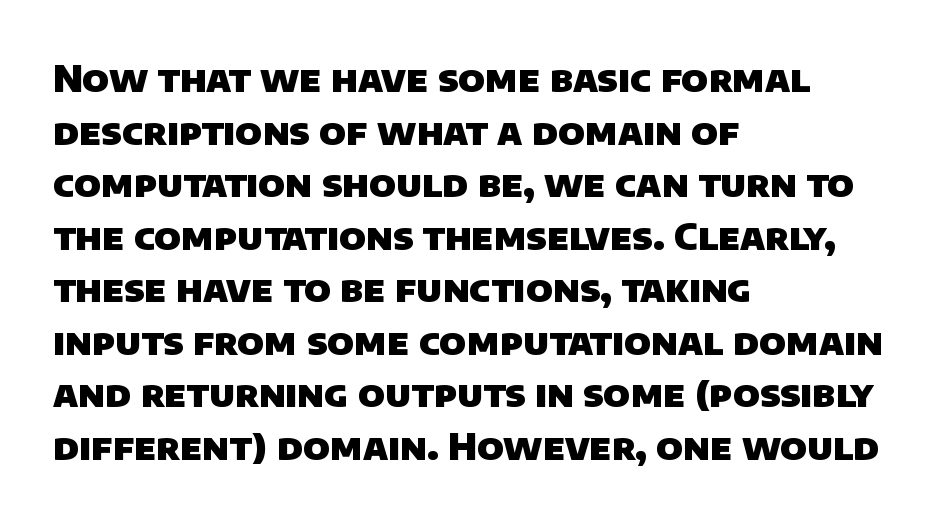
{"serif": "no", "bold": "yes", "weight": "heavy", "width": "normal", "stroke_contrast": "low", "x_height": "large", "monospaced": "no", "underline": "no", "align": "left", "line_spacing": "normal", "line_spacing_ratio": 1.42, "letter_spacing": "normal", "letter_spacing_em": 0.0, "glyph_px": 37}
